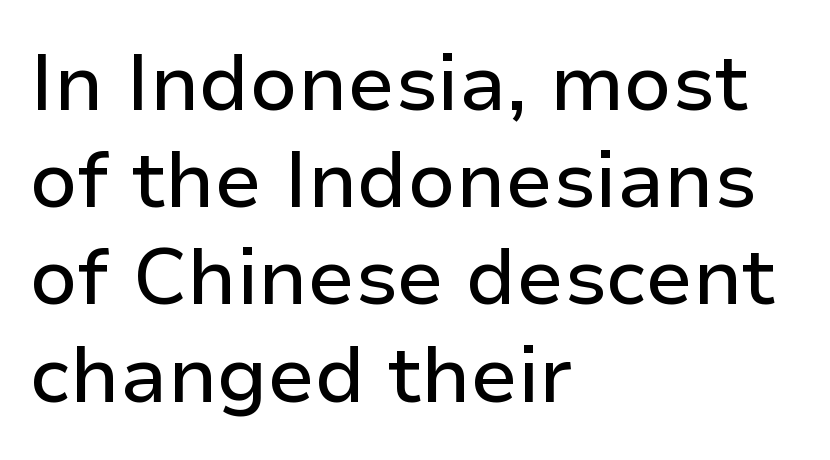
Is this a fixed-width face? No — the glyphs have proportional, varying widths. Rule under the text: the space is simply empty. No extra tracking has been applied to these lines. Designer's note — italics off, roman on. The lines in this sample share a left origin and differ only in where they stop. The face used here is a sans, in the tradition of grotesques and geometrics.
